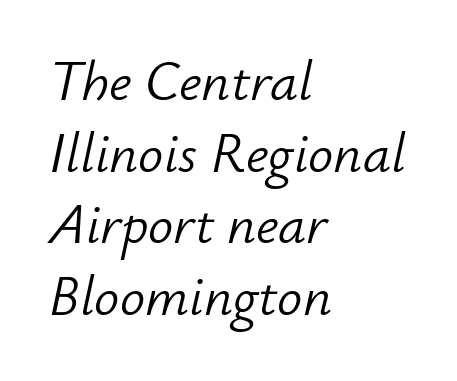
The paragraph shown leans on its left margin. Designer's note — italics engaged. Nothing heavy about these letters — not bold at all. This sample uses plain, unmodified letter spacing.
